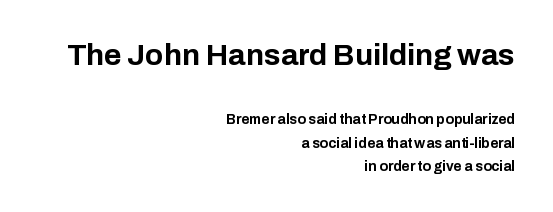
The image shows 30 px bold sans-serif type, upright; set right-aligned, normal line spacing (1.65x), normal letter spacing, not underlined; the first (top) block is 2.14x larger; low stroke contrast and a medium x-height.
